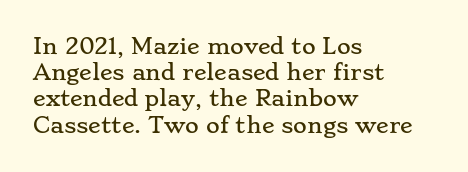
The image shows 21 px text type, upright; set left-aligned, normal line spacing (1.25x), normal letter spacing, not underlined.
